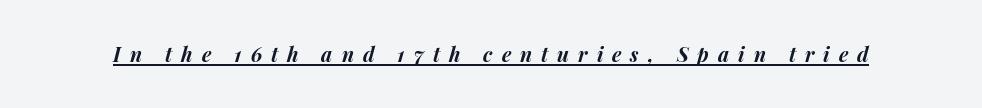
Q: Is the text bold? A: Yes.
Q: Is the text italic (slanted)? A: Yes, it leans right by about 15 degrees.
Q: Is the text underlined? A: Yes.
Q: Is the spacing between letters normal or unusually wide? A: Unusually wide.
